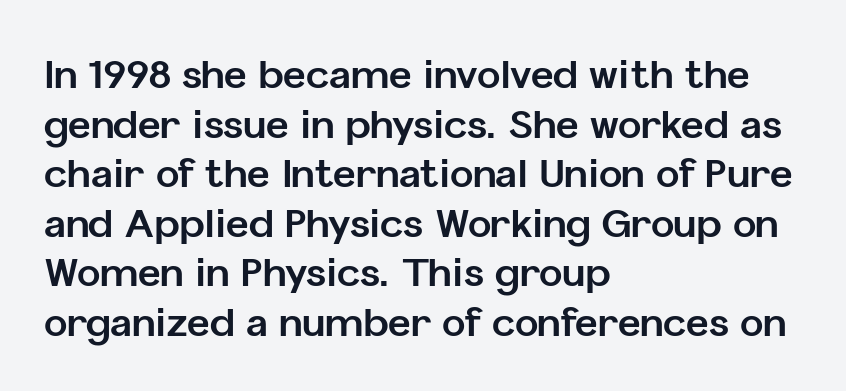
In terms of letterspacing, this is plain default setting. The glyphs are unaccompanied by any horizontal stroke below them. The font's upright variant was chosen for this text. The font family rendered here belongs to the sans-serif group. The setting favours the left margin, as ordinary paragraphs usually do.
